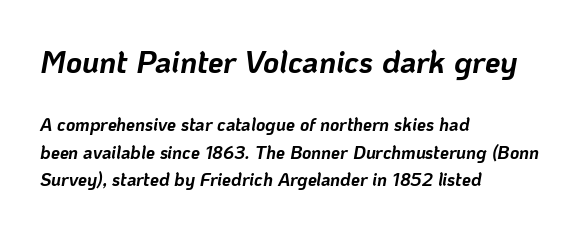
{"italic": "yes", "lean": "right", "slant_degrees": 10, "bold": "yes", "weight": "bold", "width": "normal", "stroke_contrast": "low", "x_height": "medium", "monospaced": "no", "underline": "no", "align": "left", "line_spacing": "normal", "line_spacing_ratio": 1.53, "letter_spacing": "normal", "letter_spacing_em": 0.0, "larger_block": "first", "size_ratio": 1.72, "glyph_px": 31}
